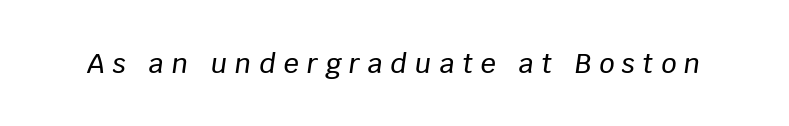
Display-style spreading of the glyphs; the letterfit is very open. Looking at the ascenders, they clearly lean. Descender tails drop into unmarked territory.
